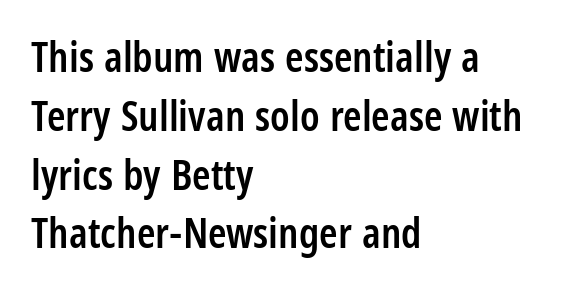
How heavy is the stroke? Medium-heavy — a semibold, shy of bold. These lines are rendered in a variable-pitch font. No feet cap the strokes, marking this as sans-serif type. This rendering leaves character spacing at its baseline value. Unmarked baselines from the first word to the last. Every row of glyphs begins at an identical x-position on the left.
